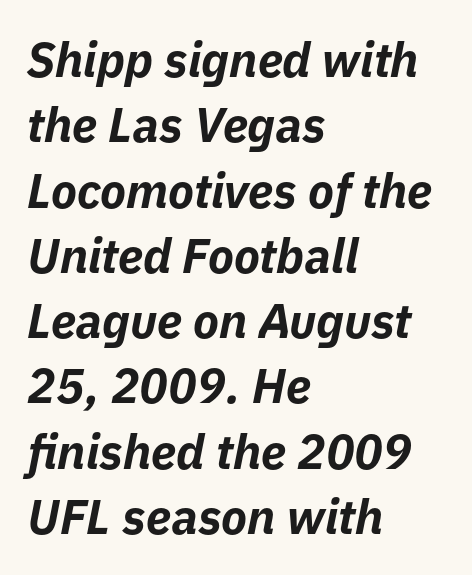
The image shows 48 px bold type, italic (leaning right); set left-aligned, normal line spacing (1.36x), normal letter spacing, not underlined; low stroke contrast and a medium x-height.
